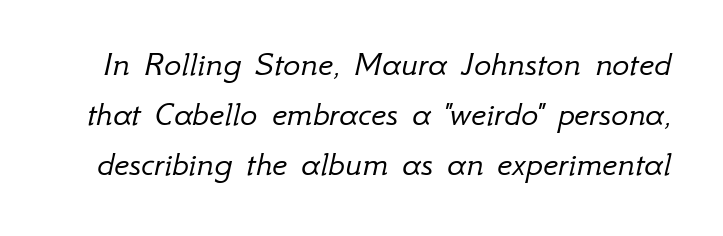
{"italic": "yes", "lean": "right", "slant_degrees": 12, "bold": "no", "weight": "light", "width": "normal", "stroke_contrast": "low", "x_height": "small", "monospaced": "no", "underline": "no", "line_spacing": "normal", "line_spacing_ratio": 1.39, "letter_spacing": "normal", "letter_spacing_em": 0.0, "glyph_px": 36}
